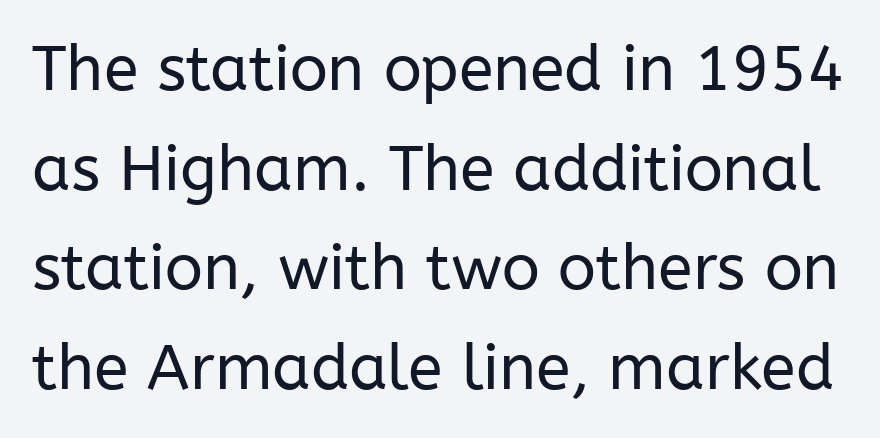
This sample uses plain, unmodified letter spacing. Does the leading feel generous? No, just average. Posture: straight, roman, zero tilt. These glyphs show unthickened strokes, regular width or finer. This rendering employs a face without finishing strokes, i.e., a sans-serif.
